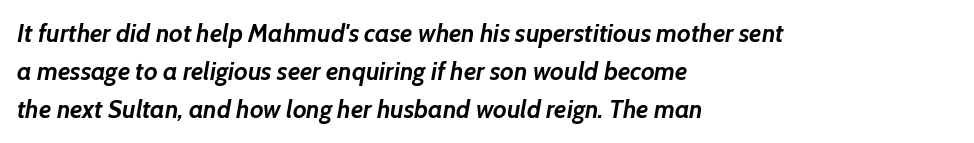
{"italic": "yes", "lean": "right", "slant_degrees": 7, "bold": "yes", "underline": "no", "align": "left", "line_spacing": "normal", "line_spacing_ratio": 1.53, "letter_spacing": "normal", "letter_spacing_em": 0.0, "glyph_px": 25}
